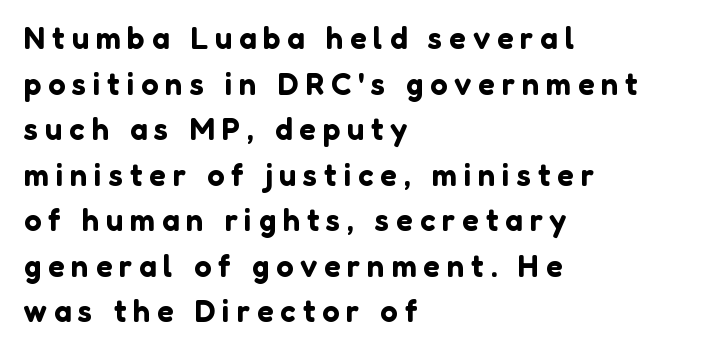
The image shows 31 px sans-serif type, upright; set left-aligned, normal line spacing (1.47x), unusually wide letter spacing (+0.22 em), not underlined; low stroke contrast and a medium x-height.
